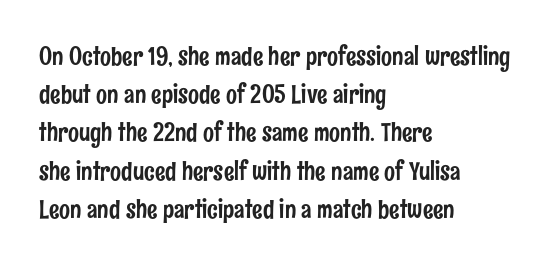
Glance below the letters and you will spot only blank space. Interline gaps are of average width in this sample. The type sits square on the baseline with zero lean. The text block is weighted toward the left margin, trailing off unevenly rightward. These lines keep a tight, regular rhythm from letter to letter.
